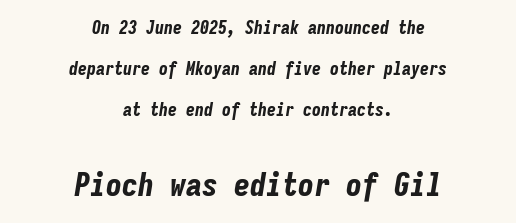
Compared with typical paragraphs, the rows here are farther apart. In terms of letterspacing, this is plain default setting. Do the characters align in a grid? Yes, the font is monospaced. Descender tails drop into unmarked territory. Scale increases going downward across the two blocks. The letters are bold, with thick, heavy strokes.
